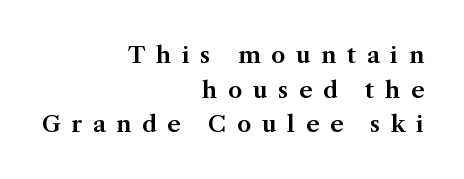
{"italic": "no", "underline": "no", "align": "right", "line_spacing": "normal", "line_spacing_ratio": 1.51, "letter_spacing": "wide", "letter_spacing_em": 0.46, "glyph_px": 23}
